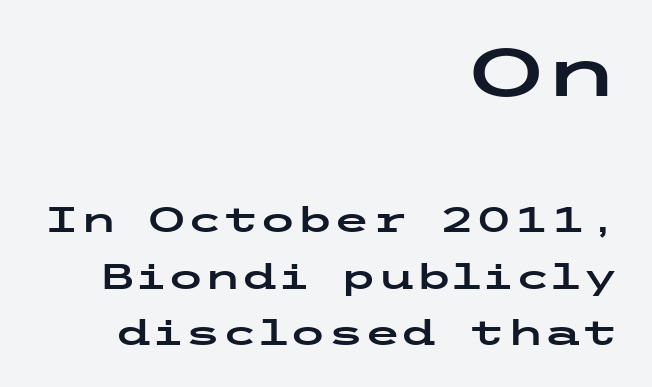
Q: Is the text italic (slanted)? A: No, it is upright.
Q: Is the typeface a serif or a sans-serif typeface? A: Sans-serif.
Q: Is the text underlined? A: No.
Q: How is the paragraph aligned? A: Right-aligned.
Q: Is the spacing between letters normal or unusually wide? A: Normal.
Q: Is the spacing between lines tight, normal or loose? A: Normal.
Q: Which block of text is set in a larger size, the first (top) or the second (bottom)? A: The first (top) one.
Q: Width (condensed, normal, or wide)? A: Wide.
Q: Stroke contrast? A: Low.
Q: x-height? A: Medium.
